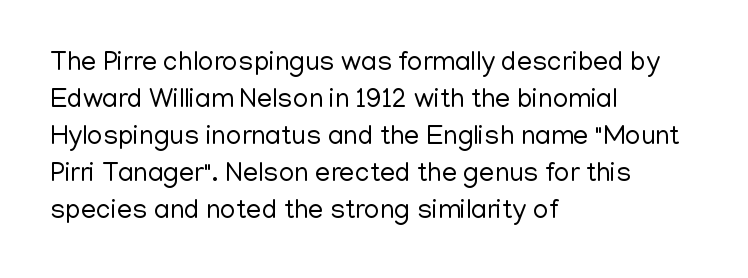
The image shows 27 px text type, upright; set left-aligned, normal line spacing (1.37x), normal letter spacing, not underlined.
